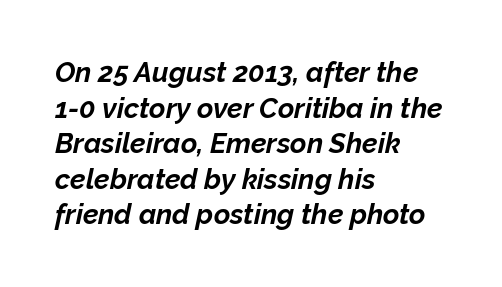
{"italic": "yes", "lean": "right", "slant_degrees": 12, "bold": "yes", "weight": "bold", "width": "normal", "stroke_contrast": "low", "x_height": "medium", "monospaced": "no", "underline": "no", "align": "left", "line_spacing": "normal", "line_spacing_ratio": 1.27, "letter_spacing": "normal", "letter_spacing_em": 0.0, "glyph_px": 28}
